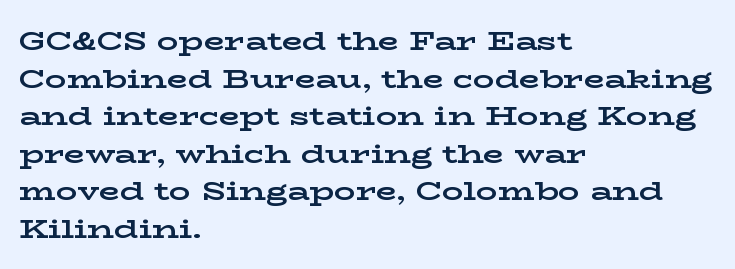
{"italic": "no", "bold": "yes", "underline": "no", "align": "left", "line_spacing": "normal", "line_spacing_ratio": 1.39, "letter_spacing": "normal", "letter_spacing_em": 0.0, "glyph_px": 27}
